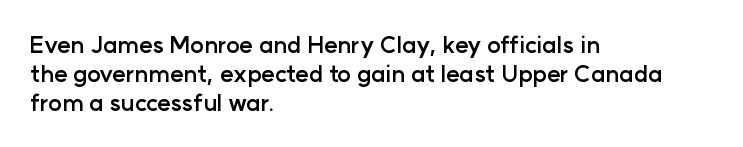
The typography opts for an upright posture over an oblique one. What weight is shown? A full bold with thick strokes. How would I describe the line gaps? Plain and ordinary. Each line starts at the same left margin while the right side varies.
